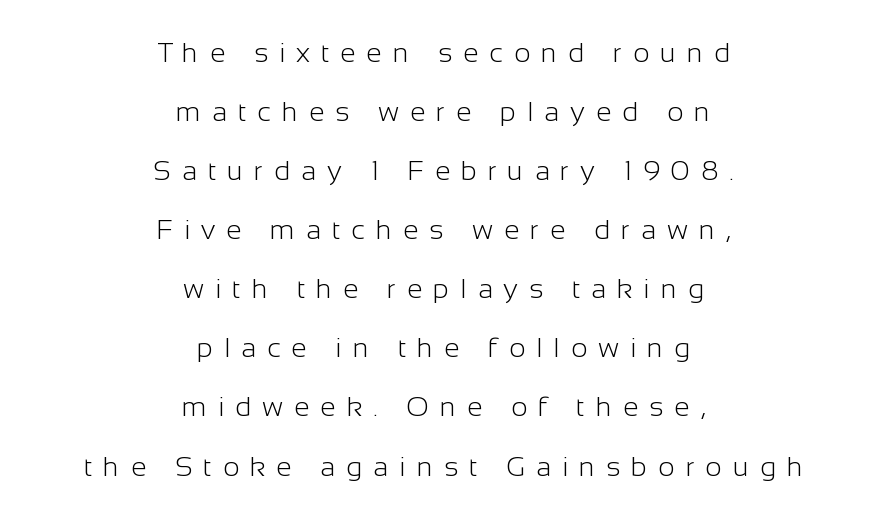
Compared with a flush-left layout, this one balances lines on the center instead. The weight would be labelled regular, book, light, or lighter still. These lines are composed in type without serifs. Is there much room between lines? Yes — plenty of vertical air separates them. Think of a printed novel: that variable character pitch is what you see here.
